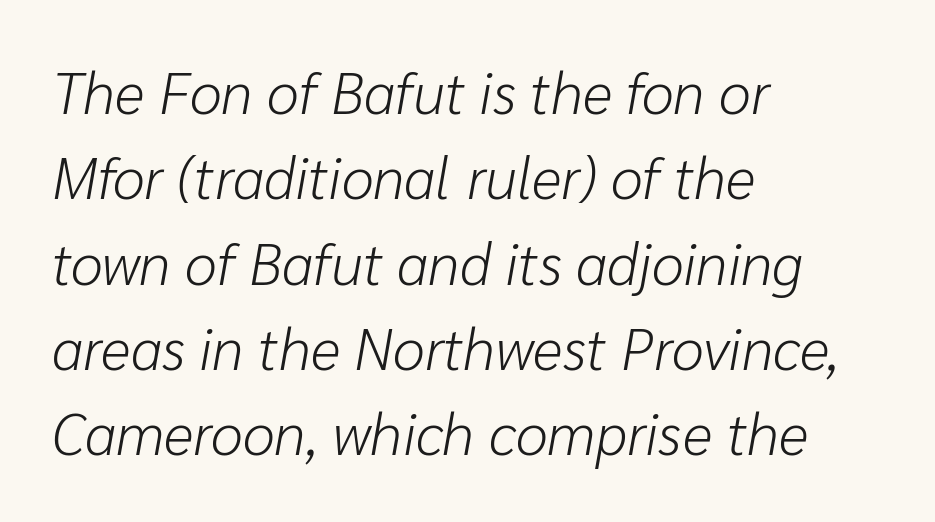
The image shows 58 px light type, italic (leaning right); set left-aligned, normal line spacing (1.47x), normal letter spacing, not underlined; low stroke contrast and a medium x-height.
